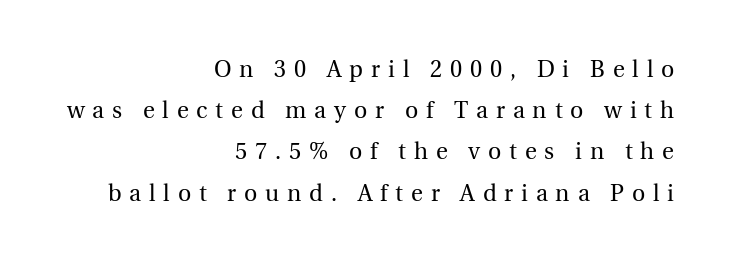
The image shows 23 px text type, upright; set right-aligned, line spacing 1.79x, unusually wide letter spacing (+0.34 em), not underlined.
